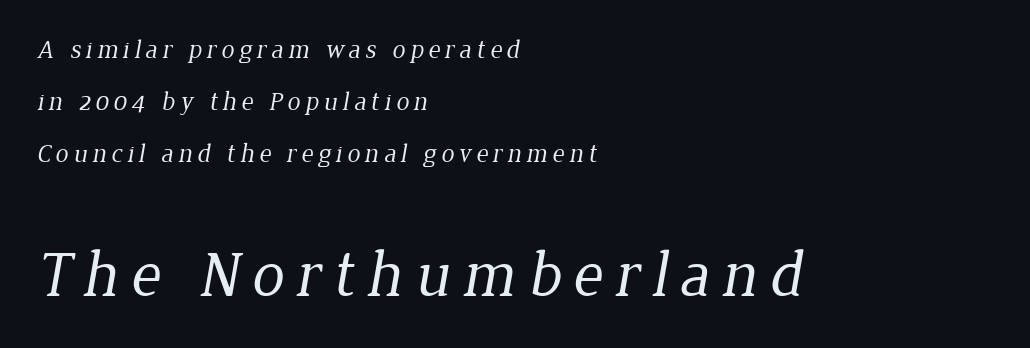
{"serif": "yes", "bold": "no", "weight": "regular", "width": "normal", "stroke_contrast": "low", "x_height": "medium", "monospaced": "no", "underline": "no", "align": "left", "line_spacing": "loose", "line_spacing_ratio": 2.0, "larger_block": "second", "size_ratio": 2.5, "glyph_px": 65}
